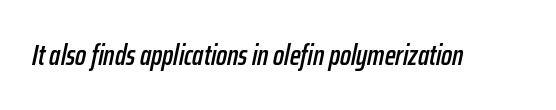
The font's italic variant was chosen for this text. Character widths vary here, with narrow letters taking less room than wide ones. A clean baseline with only descenders dipping below it. Here the glyphs are tracked normally, forming tight word shapes.
